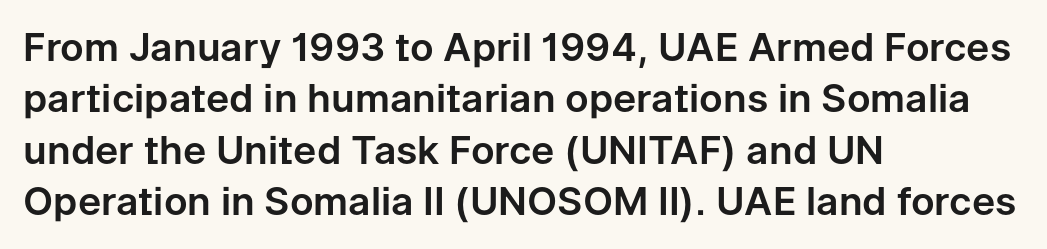
The image shows 39 px sans-serif type, upright; set left-aligned, normal line spacing (1.32x), normal letter spacing, not underlined; low stroke contrast and a medium x-height.
